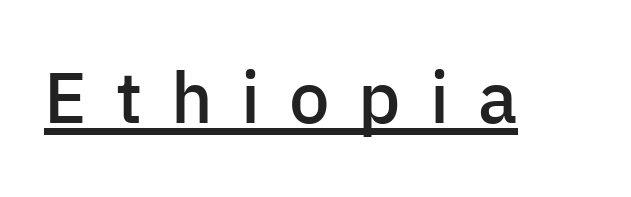
The strokes are fattened partway — semibold, not bold. The designer went with a sans here, leaving each stem footless. The axis of the letterforms is exactly vertical. Quick note: underline on. Note the varied advance widths — an 'i' is clearly narrower than an 'm'. Someone cranked the tracking dial way up on this one.
